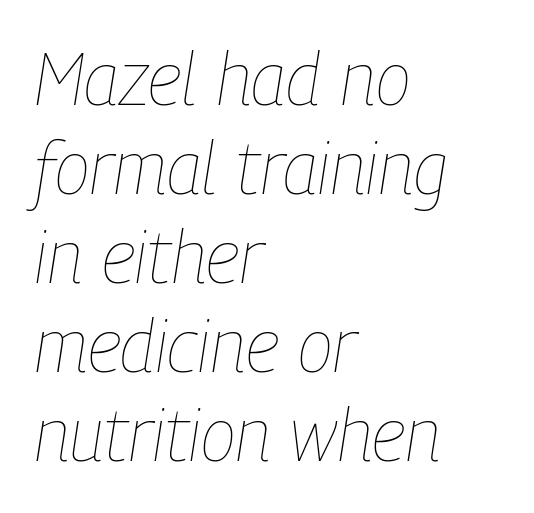
The image shows 73 px thin, condensed type, italic (leaning right); set left-aligned, line spacing 1.22x, normal letter spacing, not underlined; low stroke contrast and a medium x-height.
